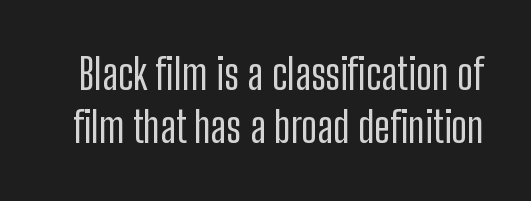
Spacing between characters is what you'd get straight out of the box. The passage shown is typed in a proportional face where columns would drift. Posture: upright roman. Typographically, this falls in the sans-serif category.
